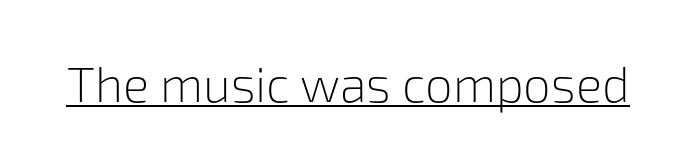
You could not count columns in this text — the font is proportionally spaced. No extra tracking has been applied to these lines. Unlike a traditional serif, this face leaves its strokes unadorned. Posture: straight, roman, zero tilt. Each stroke keeps to a modest, everyday thickness or less. This rendering features underlined lettering.
